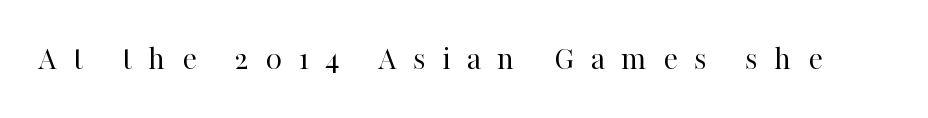
The image shows 34 px regular-weight serif type, upright; set unusually wide letter spacing (+0.47 em), not underlined; high stroke contrast and a medium x-height.
